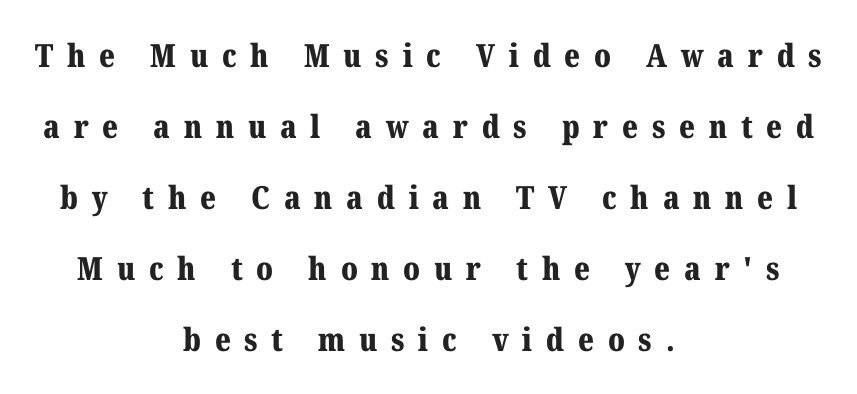
Designer's note — italics off, roman on. I'd describe the lettering as bold — thick and assertive. Airy leading. Plain, unruled lines of type.
